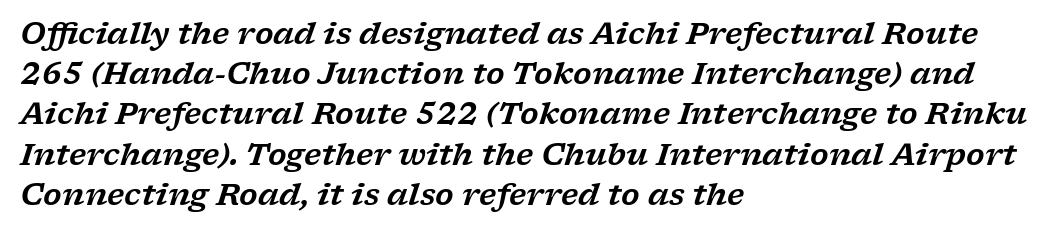
The paragraph shown leans on its left margin. The face used here is proportionally spaced, like ordinary book or web type. A typesetter would call this zero additional tracking. Notice how the stems are inclined rather than vertical — that's the hallmark of italics.
